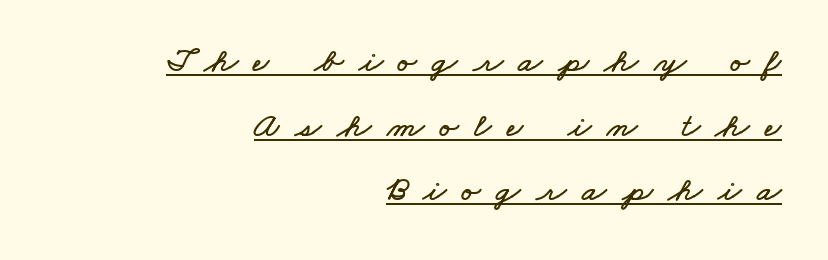
Q: Is the text underlined? A: Yes.
Q: How is the paragraph aligned? A: Right-aligned.
Q: Is the spacing between letters normal or unusually wide? A: Unusually wide.
Q: Width (condensed, normal, or wide)? A: Wide.
Q: Stroke contrast? A: Low.
Q: x-height? A: Small.
Q: Monospaced? A: No.
